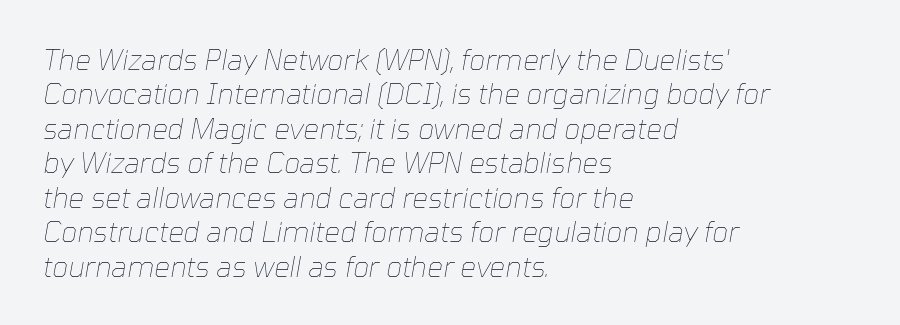
{"italic": "yes", "lean": "right", "slant_degrees": 10, "bold": "no", "weight": "thin", "width": "normal", "stroke_contrast": "low", "x_height": "medium", "monospaced": "no", "underline": "no", "align": "left", "line_spacing_ratio": 1.23, "letter_spacing": "normal", "letter_spacing_em": 0.0, "glyph_px": 28}
